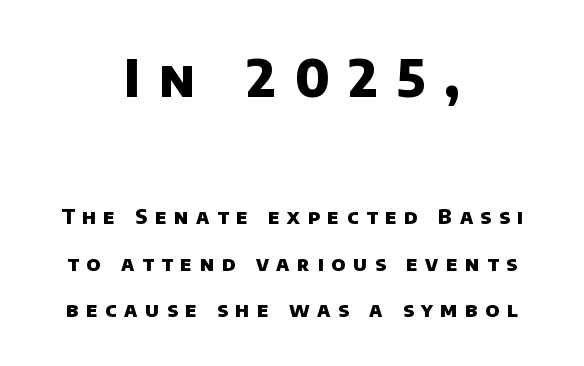
A bare baseline throughout the passage. Here the designer chose a conventional face with non-uniform glyph widths. Every letter is thick-stroked: bold, no question. The characters display no serif detailing; their extremities are plain. Loosely led — the rows are spread out. Leftover space on each line is divided equally before and after the words.
